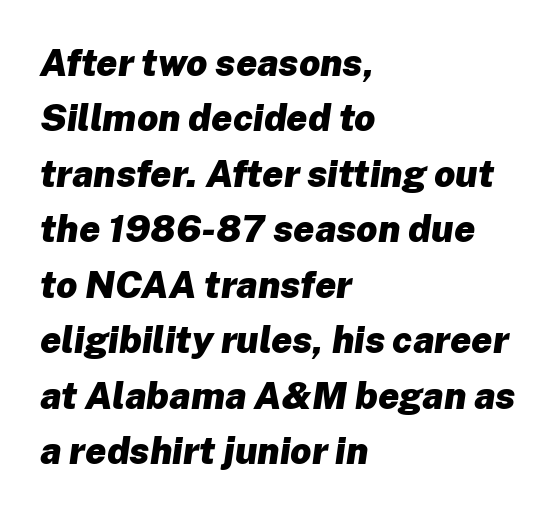
{"italic": "yes", "lean": "right", "slant_degrees": 8, "bold": "yes", "weight": "heavy", "width": "normal", "stroke_contrast": "low", "x_height": "medium", "monospaced": "no", "underline": "no", "align": "left", "line_spacing": "normal", "line_spacing_ratio": 1.5, "letter_spacing": "normal", "letter_spacing_em": 0.0, "glyph_px": 37}
